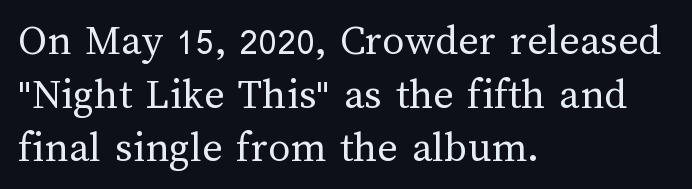
The image shows 44 px regular-weight type, upright; set left-aligned, line spacing 1.22x, normal letter spacing, not underlined; medium stroke contrast and a medium x-height.
